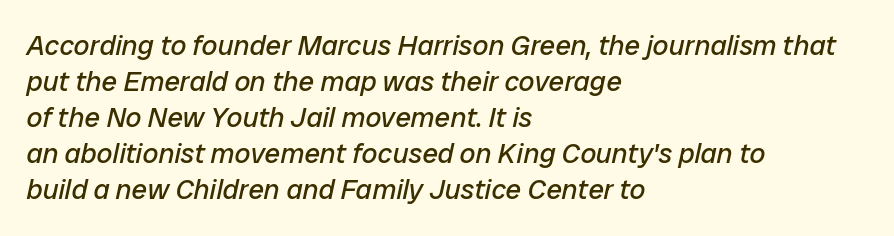
{"italic": "yes", "lean": "right", "slant_degrees": 12, "bold": "no", "weight": "regular", "width": "normal", "stroke_contrast": "low", "x_height": "medium", "monospaced": "no", "underline": "no", "align": "left", "line_spacing": "normal", "line_spacing_ratio": 1.29, "letter_spacing": "normal", "letter_spacing_em": 0.0, "glyph_px": 28}
